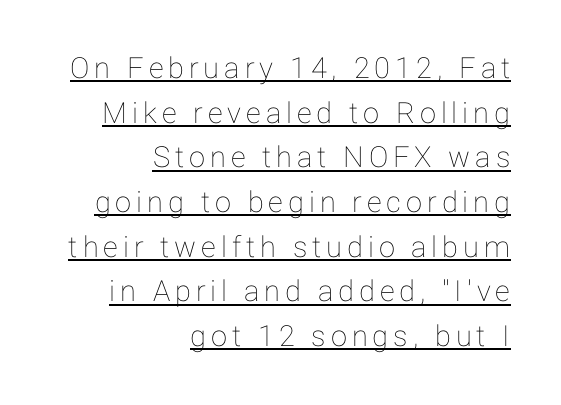
The letters advance in unequal steps, a hallmark of proportional type. Underline: present. These lines stack with their right ends in a neat column. The letters stand upright; this is a roman face. Normally led — the rows are evenly, conventionally spaced.
